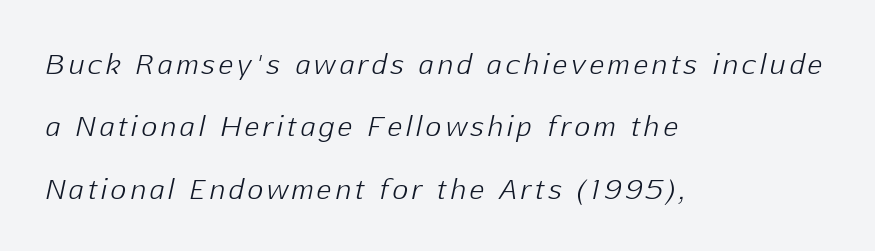
The image shows 27 px text type, italic (leaning right); set left-aligned, loose line spacing (2.31x), not underlined.
